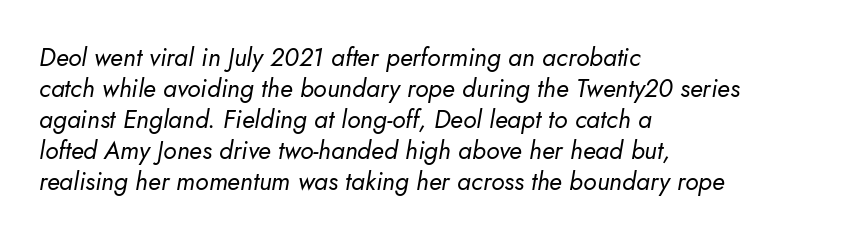
No heavy texture on the line: the type isn't bold. Slant detected: the letters are inclined. Caption: multi-line text, flush left, ragged right. Quick note: underline off. Letter spacing: default.
